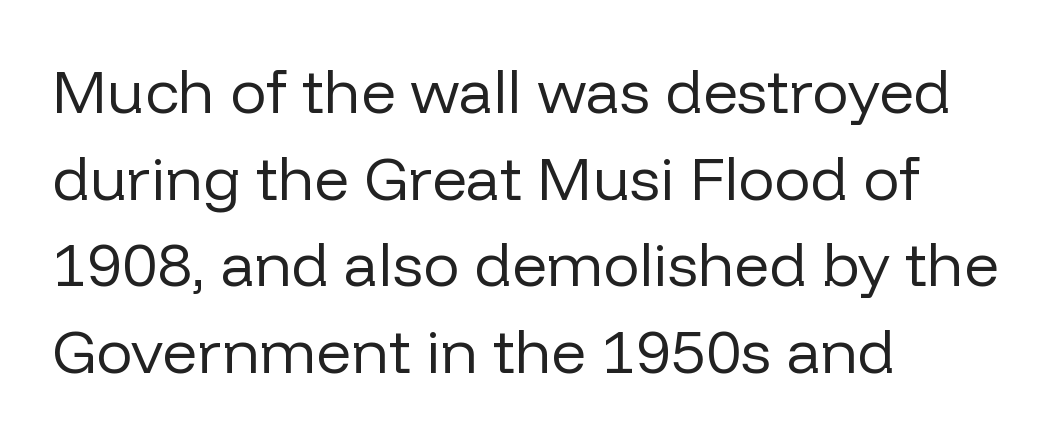
The image shows 61 px regular-weight sans-serif type, upright; set left-aligned, normal line spacing (1.42x), normal letter spacing, not underlined; low stroke contrast and a medium x-height.
